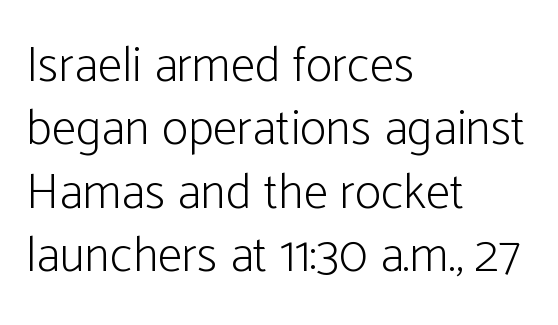
This sample is left-justified, so line endings fall wherever the words run out. A typesetter would label this face a sans. Compared with typical paragraphs, the rows here are spaced about the same. Rule under the text: the space is simply empty. Stems here are at most as thick as an everyday book face.
